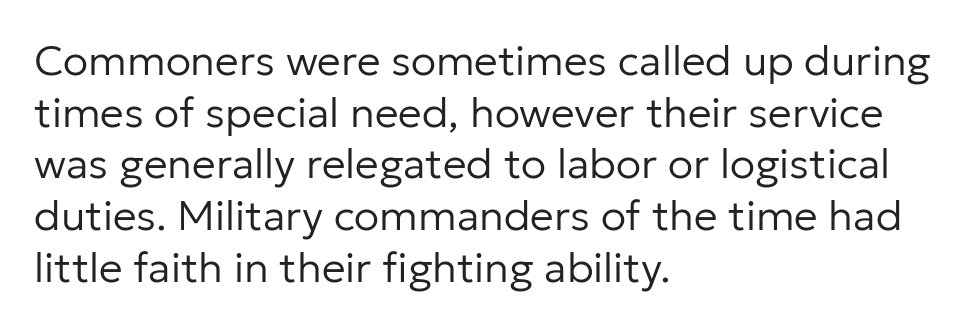
Q: Is the text bold? A: No.
Q: Is the text italic (slanted)? A: No, it is upright.
Q: Is the typeface a serif or a sans-serif typeface? A: Sans-serif.
Q: Is the text underlined? A: No.
Q: How is the paragraph aligned? A: Left-aligned.
Q: Is the spacing between letters normal or unusually wide? A: Normal.
Q: Width (condensed, normal, or wide)? A: Normal.
Q: Stroke contrast? A: Low.
Q: x-height? A: Medium.
Q: Monospaced? A: No.
